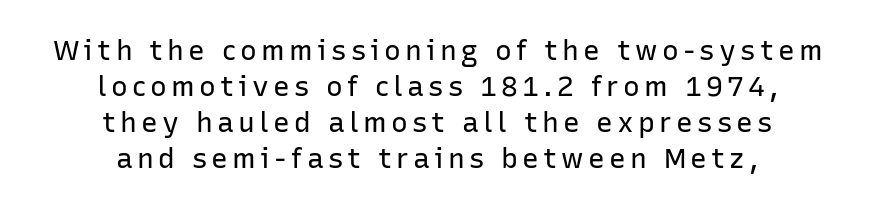
Successive baselines arrive at the customary interval. Counters stay open thanks to moderate or lighter strokes. Descender tails drop into unmarked territory. These lines are rendered in a variable-pitch font.
